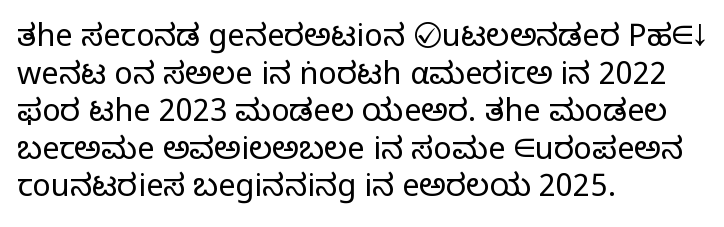
The image shows 31 px light sans-serif type, upright; set left-aligned, line spacing 1.21x, normal letter spacing, not underlined; low stroke contrast and a medium x-height.
